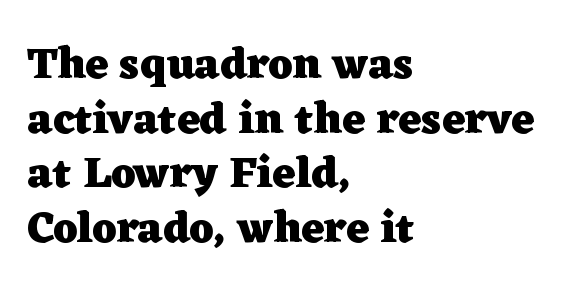
{"serif": "yes", "italic": "no", "bold": "yes", "weight": "heavy", "width": "wide", "stroke_contrast": "low", "x_height": "medium", "monospaced": "no", "underline": "no", "align": "left", "line_spacing_ratio": 1.24, "letter_spacing": "normal", "letter_spacing_em": 0.0, "glyph_px": 44}
